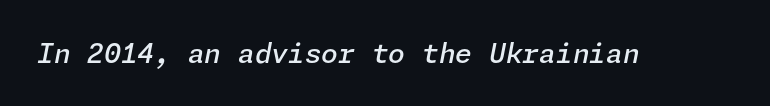
Q: Is the text bold? A: Semi-bold.
Q: Is the text italic (slanted)? A: Yes, it leans right by about 11 degrees.
Q: Is the text underlined? A: No.
Q: Is the spacing between letters normal or unusually wide? A: Normal.
